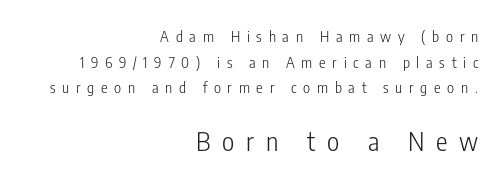
Has an underline been added? It has not. Bold? No — there's no thickening of the strokes. If you drew a ruler down the right edge, every line would touch it. Display-style spreading of the glyphs; the letterfit is very open. The letters stand straight up with perfectly vertical stems. The more generous point size was reserved for the lower chunk.
